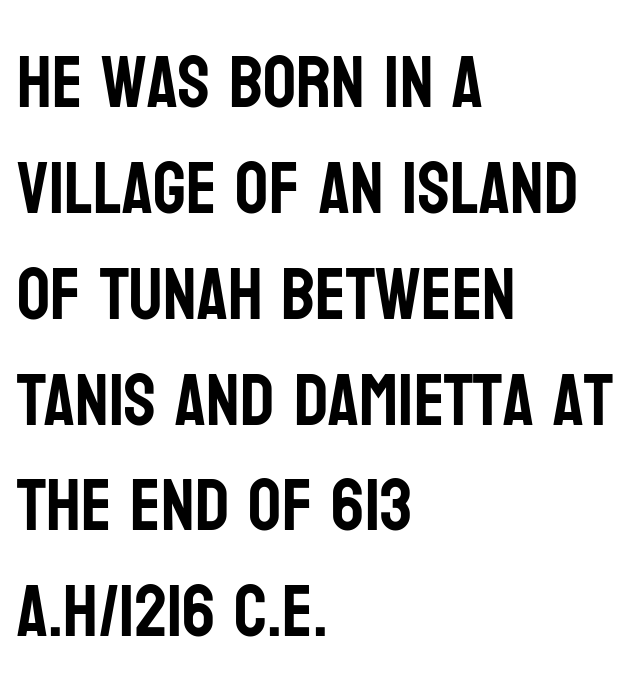
{"serif": "no", "italic": "no", "width": "condensed", "stroke_contrast": "low", "x_height": "large", "monospaced": "no", "underline": "no", "align": "left", "line_spacing": "normal", "line_spacing_ratio": 1.45, "letter_spacing": "normal", "letter_spacing_em": 0.0, "glyph_px": 73}
